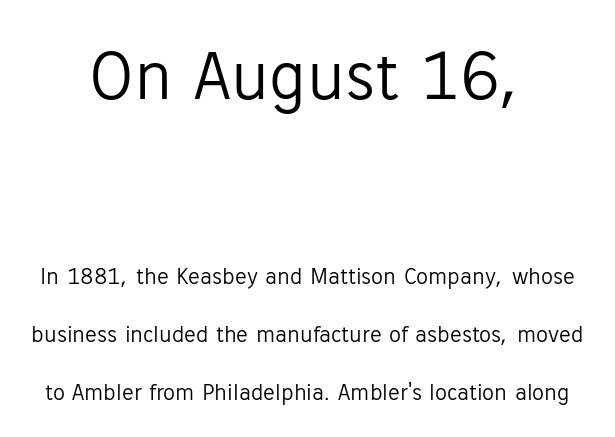
The image shows 72 px light sans-serif type, upright; set loose line spacing (2.42x), normal letter spacing, not underlined; the first (top) block is 3.0x larger; low stroke contrast and a medium x-height.
